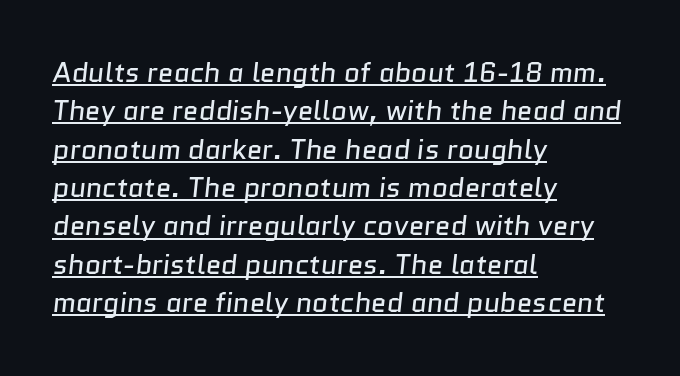
Q: Is the text bold? A: No.
Q: Is the typeface a serif or a sans-serif typeface? A: Sans-serif.
Q: Is the text underlined? A: Yes.
Q: How is the paragraph aligned? A: Left-aligned.
Q: Is the spacing between letters normal or unusually wide? A: Normal.
Q: Is the spacing between lines tight, normal or loose? A: Normal.
Q: Width (condensed, normal, or wide)? A: Normal.
Q: Stroke contrast? A: Low.
Q: x-height? A: Medium.
Q: Monospaced? A: No.
